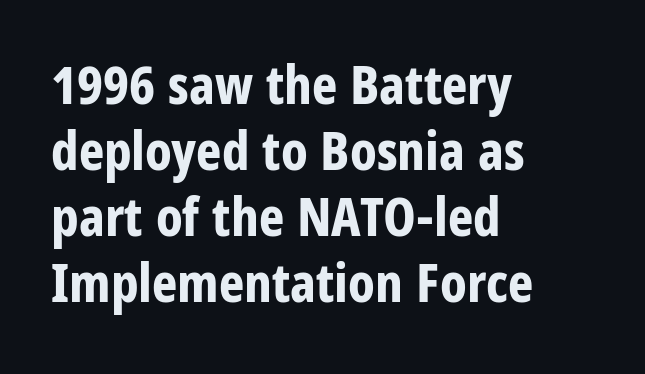
Q: Is the text bold? A: Yes.
Q: Is the text italic (slanted)? A: No, it is upright.
Q: Is the typeface a serif or a sans-serif typeface? A: Sans-serif.
Q: Is the text underlined? A: No.
Q: How is the paragraph aligned? A: Left-aligned.
Q: Is the spacing between letters normal or unusually wide? A: Normal.
Q: Width (condensed, normal, or wide)? A: Condensed.
Q: Stroke contrast? A: Low.
Q: x-height? A: Large.
Q: Monospaced? A: No.
